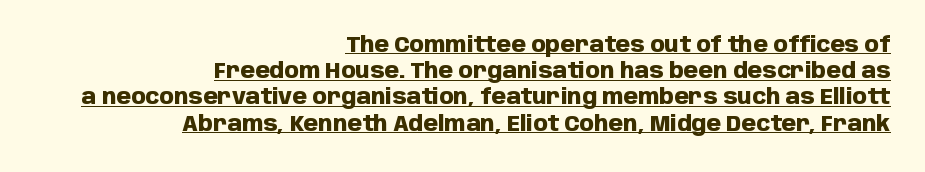
The image shows 21 px bold type, upright; set right-aligned, normal line spacing (1.25x), normal letter spacing, underlined.
